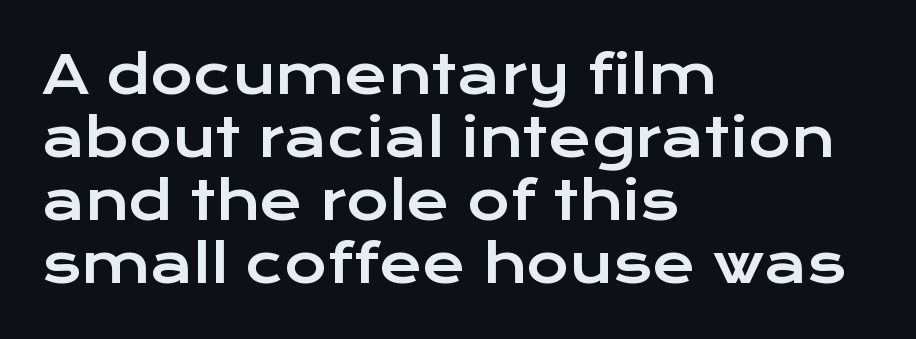
{"serif": "no", "italic": "no", "width": "wide", "stroke_contrast": "low", "x_height": "medium", "monospaced": "no", "underline": "no", "align": "left", "line_spacing_ratio": 1.21, "letter_spacing": "normal", "letter_spacing_em": 0.0, "glyph_px": 52}
